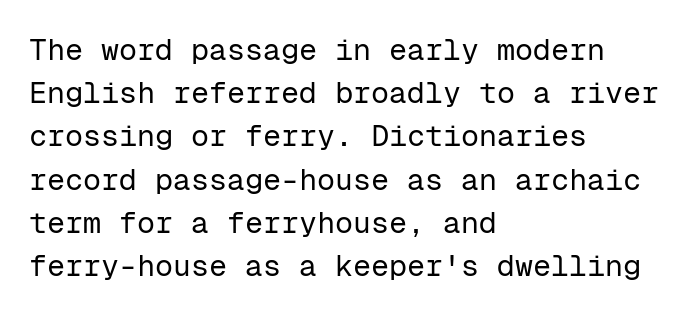
The image shows 30 px regular-weight sans-serif type, upright, monospaced; set left-aligned, normal line spacing (1.44x), normal letter spacing, not underlined; low stroke contrast and a medium x-height.
